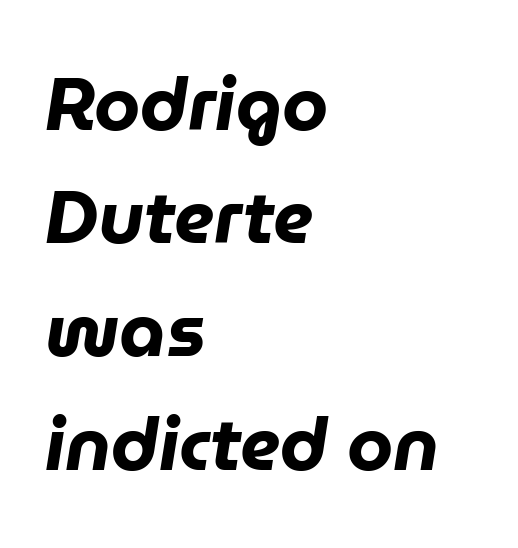
The image shows 74 px heavy type, italic (leaning right); set left-aligned, normal line spacing (1.53x), normal letter spacing, not underlined; low stroke contrast and a medium x-height.
